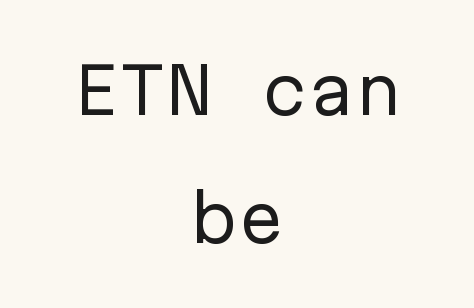
Glyph-to-glyph distance matches everyday printed text. Is this a fixed-width face? Yes — each glyph sits in an identical cell. Serif or sans? Sans — the stroke terminals are bare. The lines are quadded center.
